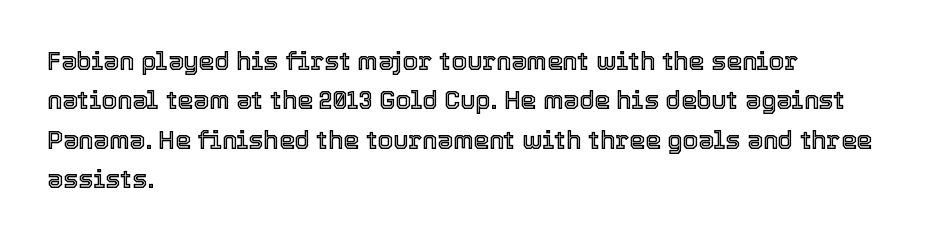
The setting favours the left margin, as ordinary paragraphs usually do. Is there any slant? The stems are plumb. A bare baseline throughout the passage. The letterforms sit shoulder to shoulder at normal distance. These lines sit exactly where default settings would place them.
